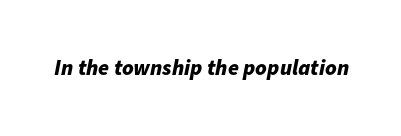
Q: Is the text bold? A: Yes.
Q: Is the text italic (slanted)? A: Yes, it leans right by about 11 degrees.
Q: Is the text underlined? A: No.
Q: Is the spacing between letters normal or unusually wide? A: Normal.
